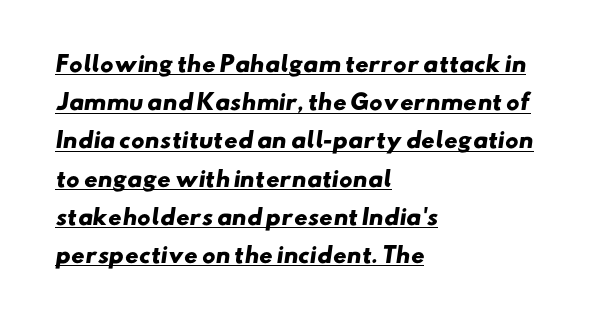
{"bold": "yes", "underline": "yes", "align": "left", "line_spacing_ratio": 1.82, "letter_spacing": "normal", "letter_spacing_em": 0.0, "glyph_px": 21}
